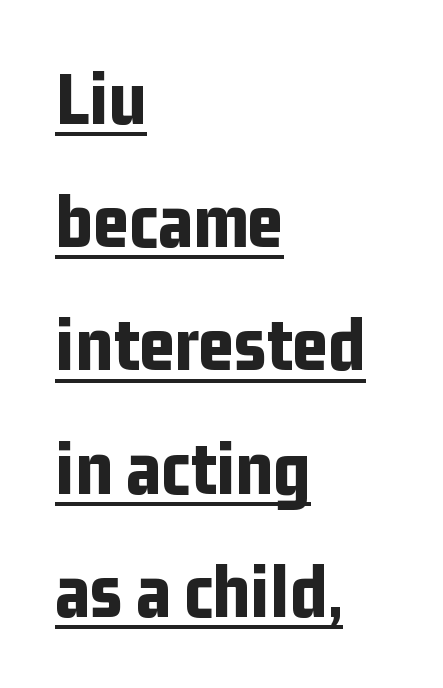
Q: Is the text bold? A: Yes.
Q: Is the text italic (slanted)? A: No, it is upright.
Q: Is the typeface a serif or a sans-serif typeface? A: Sans-serif.
Q: Is the text underlined? A: Yes.
Q: How is the paragraph aligned? A: Left-aligned.
Q: Is the spacing between letters normal or unusually wide? A: Normal.
Q: Is the spacing between lines tight, normal or loose? A: Normal.
Q: Width (condensed, normal, or wide)? A: Condensed.
Q: Stroke contrast? A: Low.
Q: x-height? A: Medium.
Q: Monospaced? A: No.
